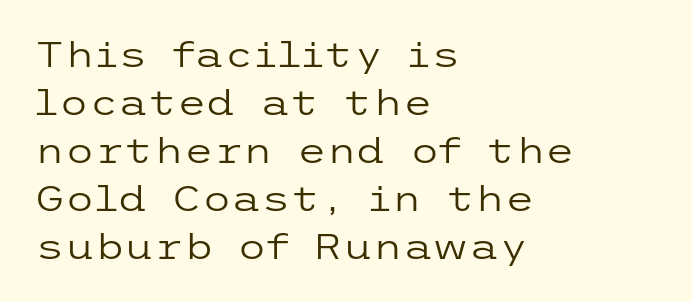
Spacing between characters is what you'd get straight out of the box. The leading is moderate, giving the passage an even texture. On a weight scale, this lands at 450 or below. Posture: straight, roman, zero tilt.
